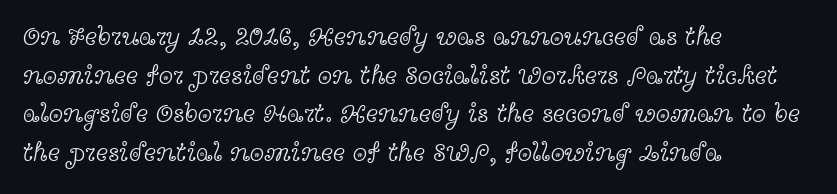
The image shows 26 px text type, upright; set left-aligned, normal line spacing (1.49x), normal letter spacing, not underlined.
